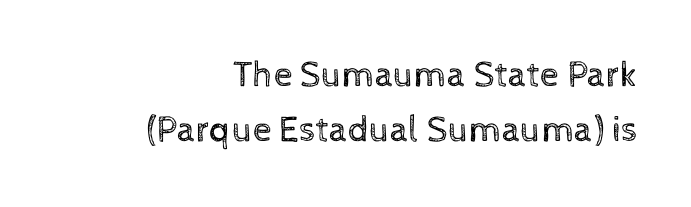
Observe the ordinary spacing: letters are neighbours, not strangers. Posture: upright roman. Descenders are the only things crossing below the line. Horizontally, the lines are justified to the trailing edge only.
